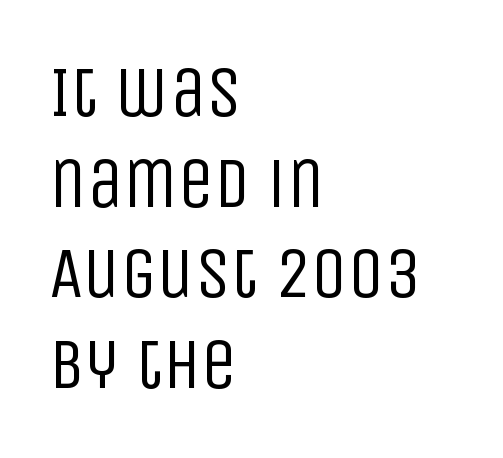
{"serif": "no", "italic": "no", "bold": "no", "weight": "regular", "width": "condensed", "stroke_contrast": "low", "x_height": "large", "monospaced": "no", "underline": "no", "align": "left", "line_spacing": "normal", "line_spacing_ratio": 1.26, "letter_spacing": "normal", "letter_spacing_em": 0.0, "glyph_px": 72}
